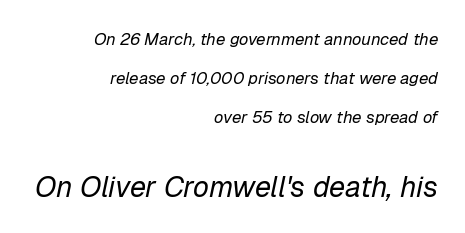
Horizontally, the lines are justified to the trailing edge only. Has an underline been added? It has not. These lines stand farther apart than default settings would place them. The glyphs look as if they've been sheared to an angle. The font sits on the lighter half of the weight spectrum, regular included.
